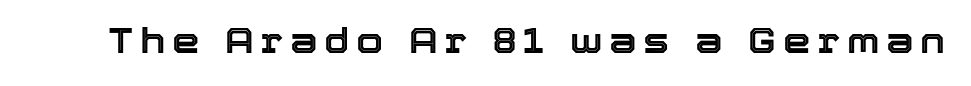
{"italic": "no", "width": "normal", "x_height": "medium", "monospaced": "no", "underline": "no", "glyph_px": 35}
